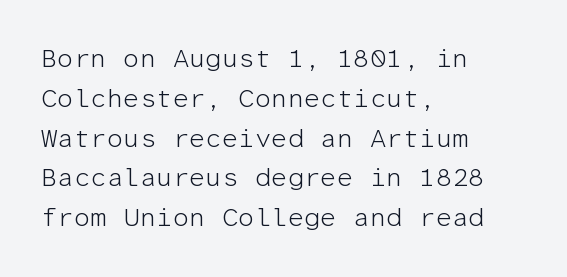
Nobody touched the tracking dial on this one. Line starts are locked; line ends wander. The block of text has a typical density, with ordinary space between rows. The glyphs are unaccompanied by any horizontal stroke below them. Notice how the stems are strictly vertical — no italics here. These glyphs show unthickened strokes, regular width or finer.
